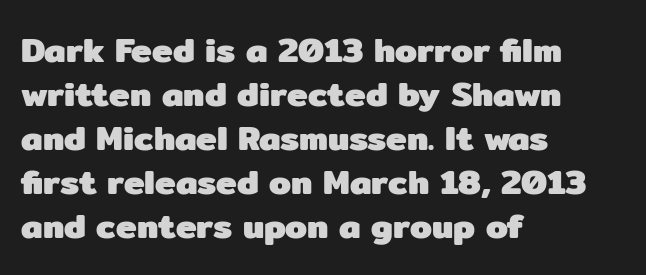
Nobody touched the tracking dial on this one. These lines are rendered in a variable-pitch font. The face used here is a sans, in the tradition of grotesques and geometrics. Weight: bold. The block of text has a typical density, with ordinary space between rows. The lines in this sample share a left origin and differ only in where they stop.
